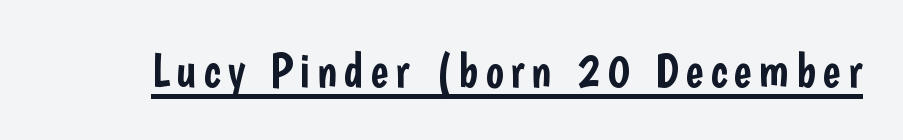
Q: Is the text italic (slanted)? A: No, it is upright.
Q: Is the typeface a serif or a sans-serif typeface? A: Sans-serif.
Q: Is the text underlined? A: Yes.
Q: Width (condensed, normal, or wide)? A: Condensed.
Q: Stroke contrast? A: Low.
Q: x-height? A: Medium.
Q: Monospaced? A: No.
